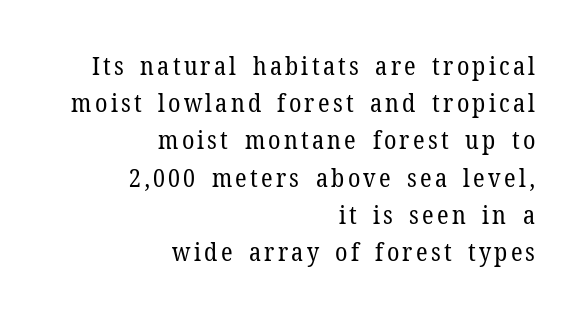
{"italic": "no", "bold": "no", "underline": "no", "align": "right", "line_spacing": "normal", "line_spacing_ratio": 1.49, "glyph_px": 25}
